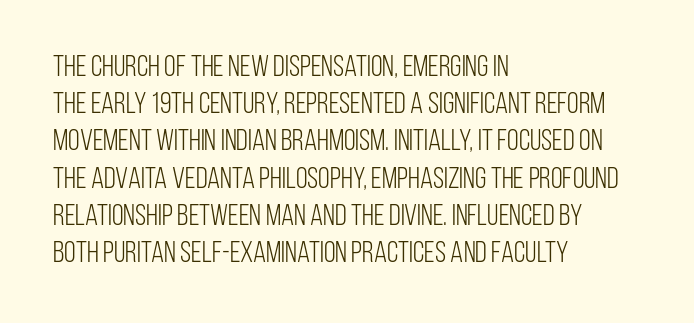
The image shows 30 px light, condensed sans-serif type, upright; set left-aligned, line spacing 1.24x, normal letter spacing, not underlined; low stroke contrast and a large x-height.
